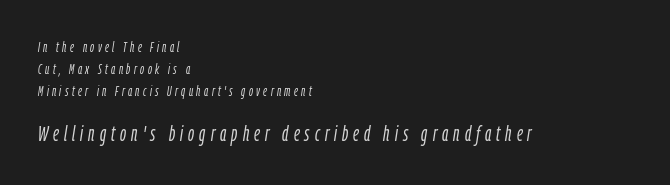
A student would call this left alignment; a typographer would say flush left, rag right. If you measured baseline to baseline, you'd find a middling distance. The face used here appears at its bigger size in the lower chunk. The rendering inserts visible extra space after every character. Does the lettering tilt? It does — this is italic.
